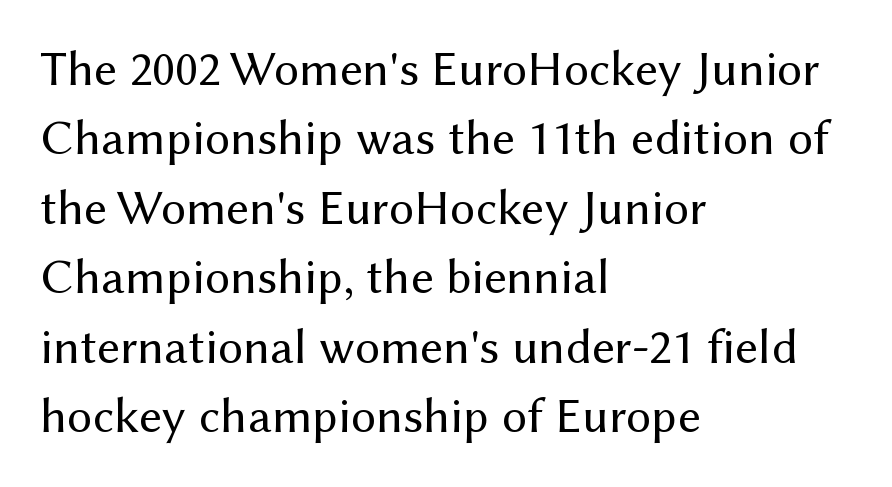
No extra ink here — the face is not bold. You could not count columns in this text — the font is proportionally spaced. The passage is arranged the way most books set body copy — flush left. The designer went with a sans here, leaving each stem footless. Observe the ordinary spacing: letters are neighbours, not strangers. Any mark beneath the type? The region is blank.
